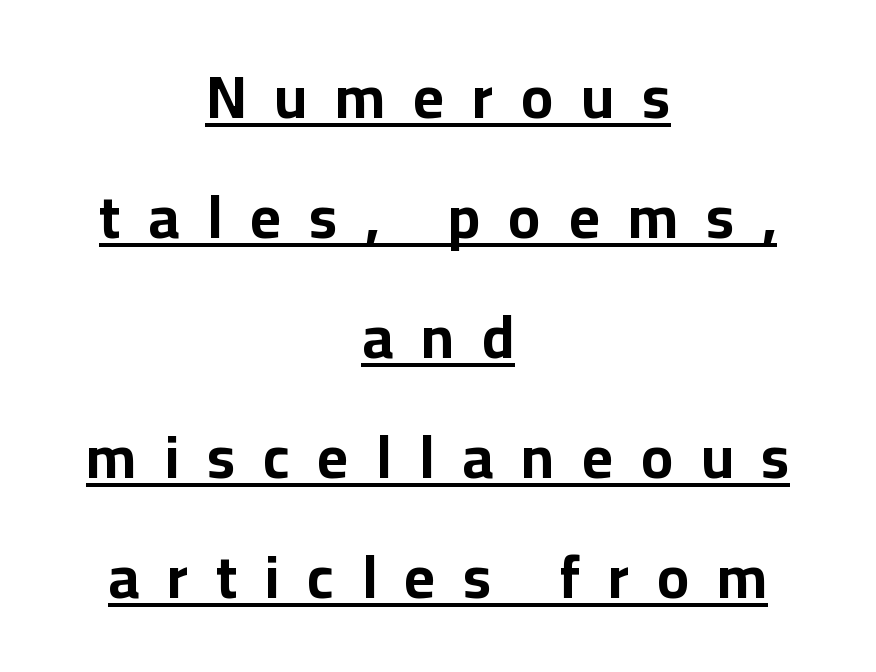
The image shows 60 px bold sans-serif type, upright; set centered, loose line spacing (2.0x), unusually wide letter spacing (+0.46 em), underlined; low stroke contrast and a medium x-height.
